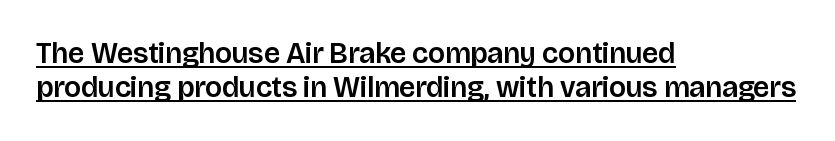
{"serif": "no", "italic": "no", "width": "normal", "stroke_contrast": "low", "x_height": "large", "monospaced": "no", "underline": "yes", "align": "left", "line_spacing_ratio": 1.16, "letter_spacing": "normal", "letter_spacing_em": 0.0, "glyph_px": 29}
